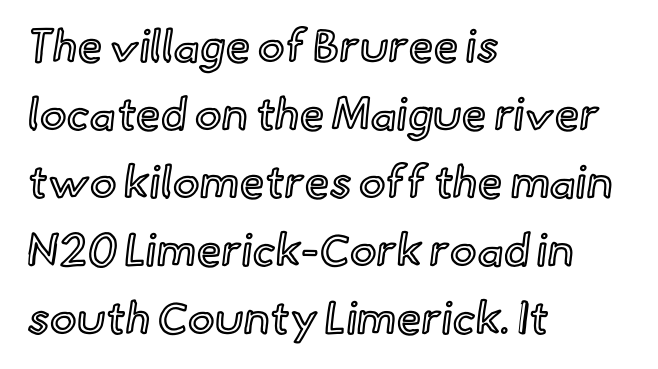
Is there much room between lines? A standard amount, neither cramped nor airy. Note the varied advance widths — an 'i' is clearly narrower than an 'm'. Caption: standard tracking, unaltered. These lines are set flush left with a ragged right edge.
